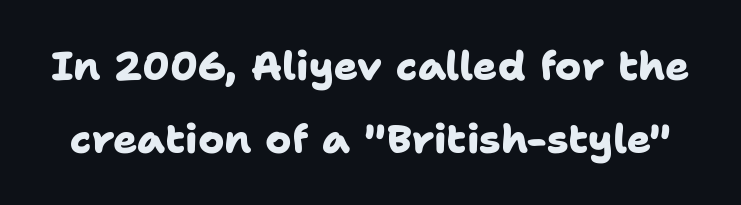
The image shows 40 px heavy sans-serif type; set line spacing 1.82x, normal letter spacing, not underlined; low stroke contrast and a medium x-height.
